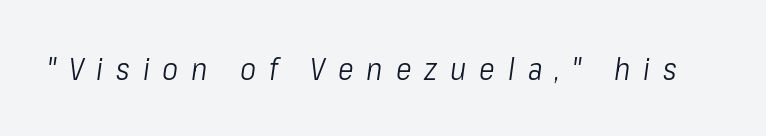
Words float on clear page, feet unadorned. The tracking reads as deliberately expanded to a designer's eye. Heaviness? Minimal to ordinary, like unemphasized prose. You could not count columns in this text — the font is proportionally spaced.
